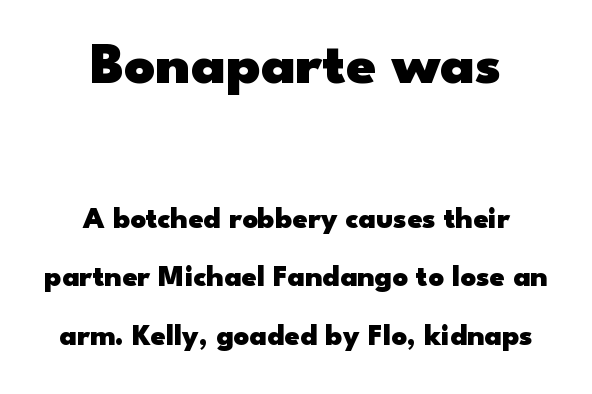
Q: Is the text bold? A: Yes.
Q: Is the text italic (slanted)? A: No, it is upright.
Q: Is the typeface a serif or a sans-serif typeface? A: Sans-serif.
Q: Is the text underlined? A: No.
Q: How is the paragraph aligned? A: Centered.
Q: Is the spacing between letters normal or unusually wide? A: Normal.
Q: Is the spacing between lines tight, normal or loose? A: Loose.
Q: Which block of text is set in a larger size, the first (top) or the second (bottom)? A: The first (top) one.
Q: Width (condensed, normal, or wide)? A: Wide.
Q: Stroke contrast? A: Low.
Q: x-height? A: Small.
Q: Monospaced? A: No.
